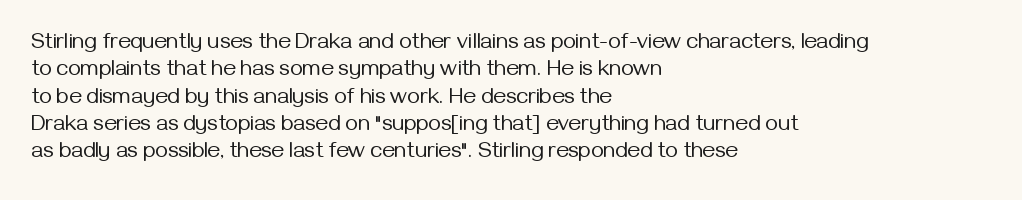
{"italic": "no", "bold": "no", "underline": "no", "align": "left", "line_spacing_ratio": 1.24, "letter_spacing": "normal", "letter_spacing_em": 0.0, "glyph_px": 22}
